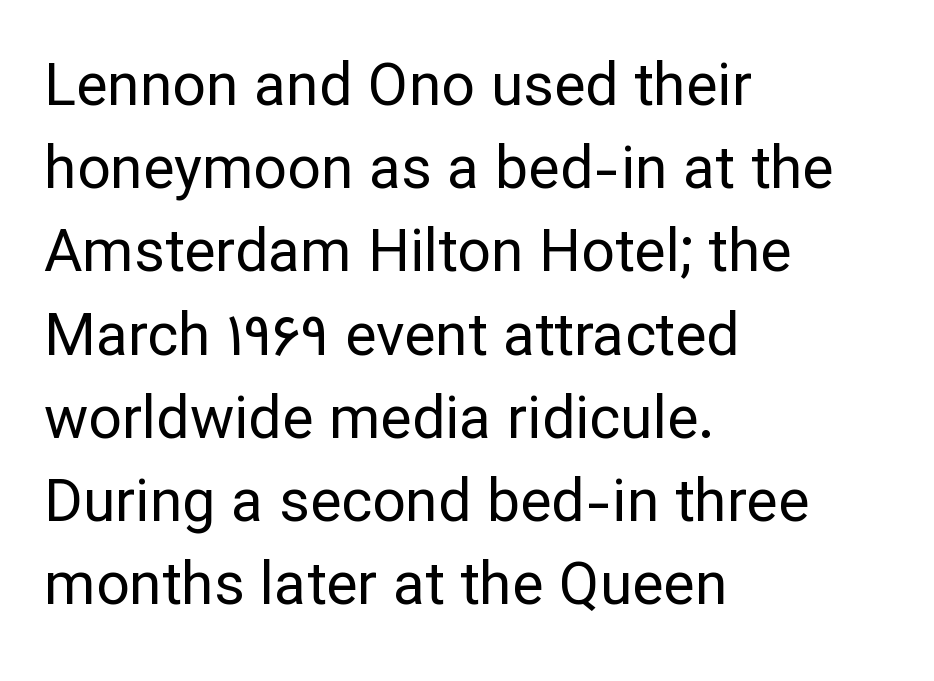
The image shows 59 px regular-weight sans-serif type, upright; set left-aligned, normal line spacing (1.41x), normal letter spacing, not underlined; low stroke contrast and a medium x-height.
